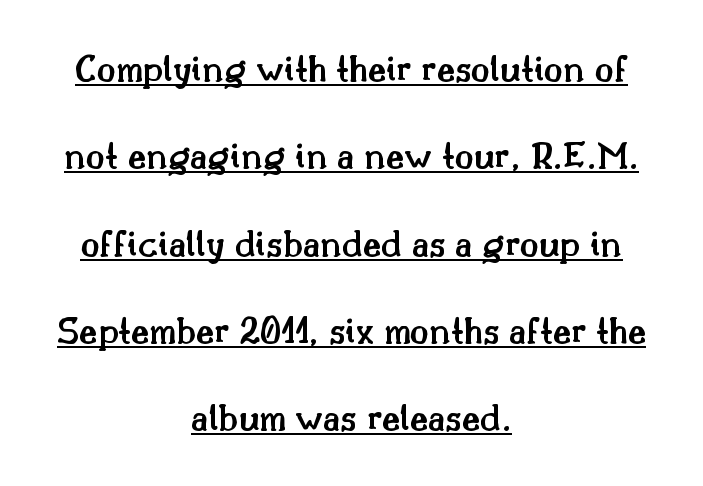
Ascenders rise straight up at ninety degrees. A typesetter would label this face a serif. A typesetter would call this zero additional tracking. Notice the wide empty band between every row — that's loose leading. The face used here is proportionally spaced, like ordinary book or web type.
